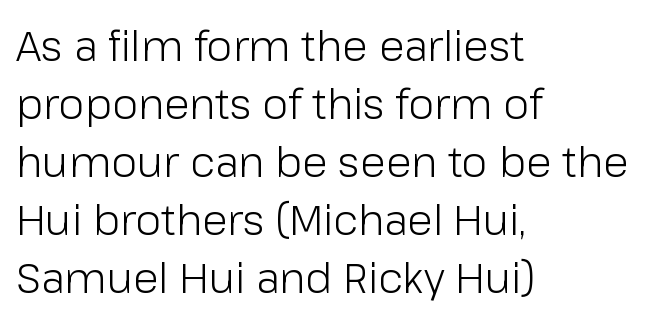
The image shows 42 px light sans-serif type, upright; set left-aligned, normal line spacing (1.38x), normal letter spacing, not underlined; low stroke contrast and a medium x-height.
